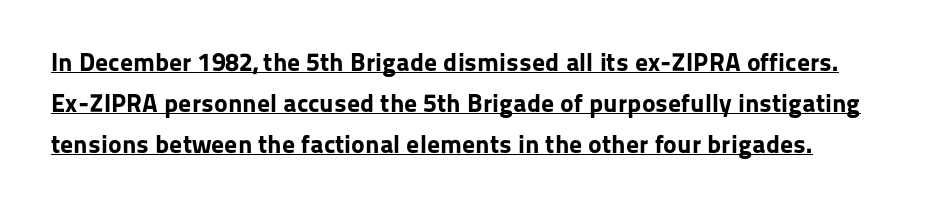
Q: Is the text bold? A: Yes.
Q: Is the text italic (slanted)? A: No, it is upright.
Q: Is the text underlined? A: Yes.
Q: Is the spacing between letters normal or unusually wide? A: Normal.
Q: Is the spacing between lines tight, normal or loose? A: Normal.
